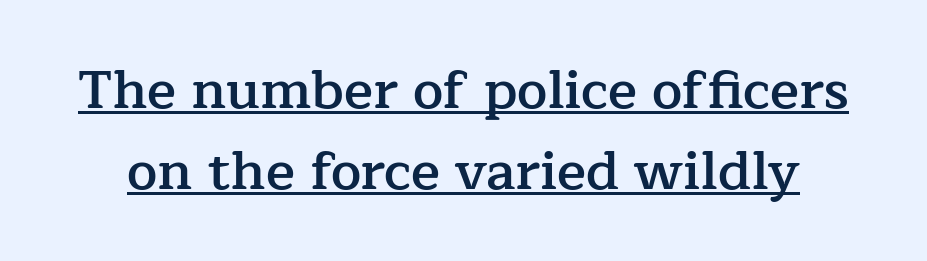
{"serif": "yes", "italic": "no", "bold": "semi", "weight": "semibold", "width": "normal", "stroke_contrast": "low", "x_height": "medium", "monospaced": "no", "underline": "yes", "line_spacing": "normal", "line_spacing_ratio": 1.5, "letter_spacing": "normal", "letter_spacing_em": 0.0, "glyph_px": 54}
